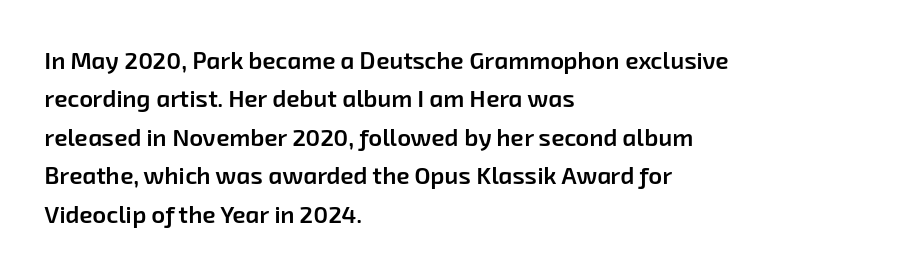
Q: Is the text bold? A: Semi-bold.
Q: Is the text underlined? A: No.
Q: How is the paragraph aligned? A: Left-aligned.
Q: Is the spacing between letters normal or unusually wide? A: Normal.
Q: Is the spacing between lines tight, normal or loose? A: Normal.
